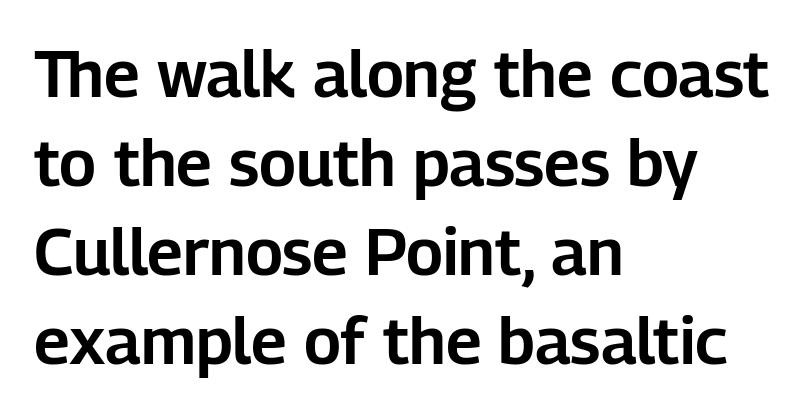
The image shows 65 px sans-serif type, upright; set left-aligned, normal line spacing (1.37x), normal letter spacing, not underlined; low stroke contrast and a medium x-height.
